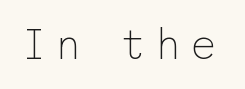
Nope, not italic — everything's standing straight. The face used here is a sans, in the tradition of grotesques and geometrics. Honestly, there is no underline to notice here at all. The passage shown is not bold in any degree.
